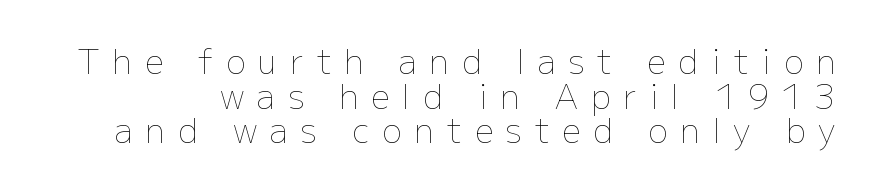
The image shows 33 px thin type, upright; set tight line spacing (1.05x), unusually wide letter spacing (+0.39 em), not underlined; low stroke contrast and a medium x-height.
